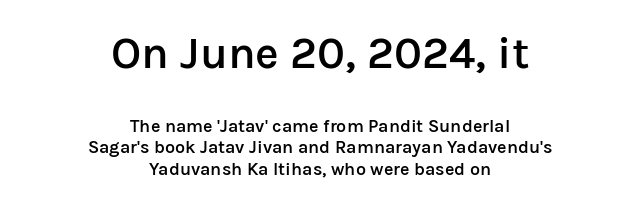
The image shows 45 px semibold sans-serif type, upright; set centered, line spacing 1.18x, normal letter spacing, not underlined; the first (top) block is 2.5x larger; low stroke contrast and a medium x-height.
